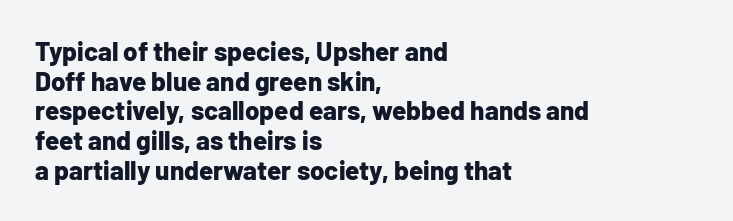
The image shows 26 px bold type, upright; set left-aligned, tight line spacing (1.14x), normal letter spacing, not underlined.
